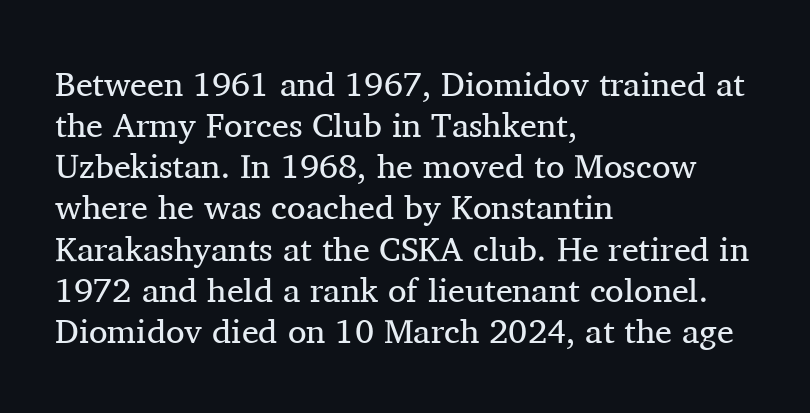
{"serif": "yes", "italic": "no", "bold": "no", "weight": "regular", "width": "normal", "stroke_contrast": "medium", "x_height": "medium", "monospaced": "no", "underline": "no", "align": "left", "line_spacing_ratio": 1.21, "letter_spacing": "normal", "letter_spacing_em": 0.0, "glyph_px": 34}
